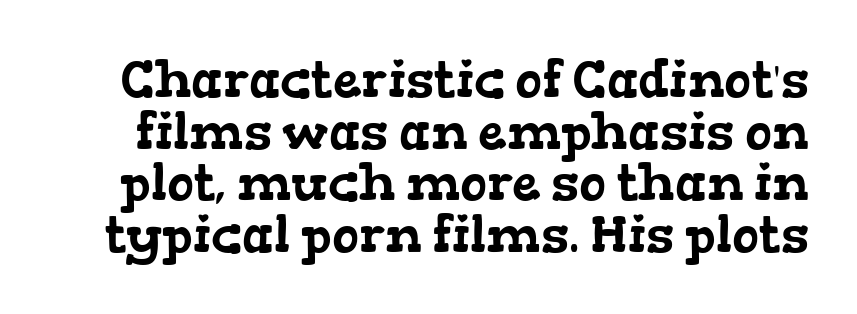
The image shows 51 px wide serif type; set tight line spacing (1.01x), normal letter spacing, not underlined; low stroke contrast and a medium x-height.
